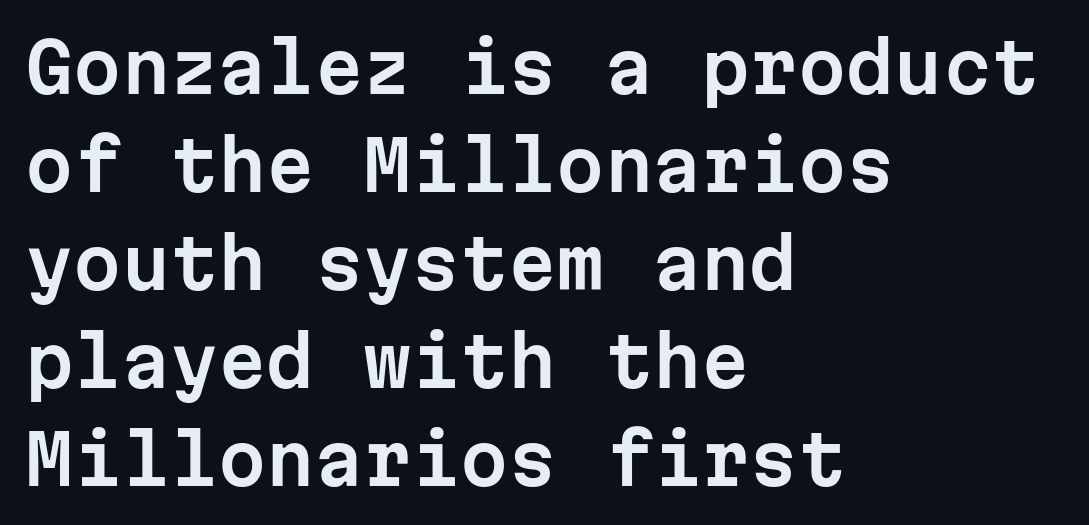
{"serif": "no", "italic": "no", "width": "normal", "stroke_contrast": "low", "x_height": "medium", "monospaced": "yes", "underline": "no", "align": "left", "line_spacing": "normal", "line_spacing_ratio": 1.42, "letter_spacing": "normal", "letter_spacing_em": 0.0, "glyph_px": 69}
